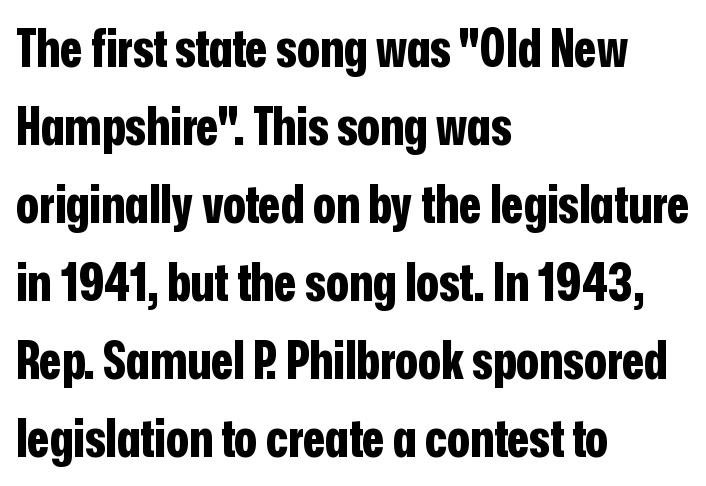
Notice how thick the strokes are: this is what a full bold looks like. Just letters on the line, the space beneath them empty. I'd call this a sans setting — the letters go barefoot. In terms of posture, this sample is upright. The face used here is proportionally spaced, like ordinary book or web type.
